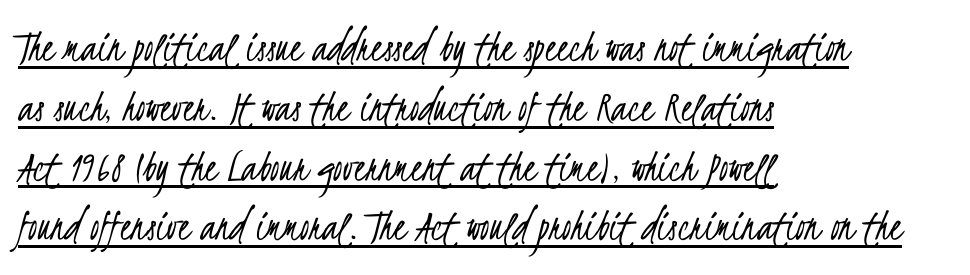
{"serif": "no", "bold": "no", "weight": "light", "width": "condensed", "stroke_contrast": "low", "x_height": "small", "monospaced": "no", "underline": "yes", "align": "left", "line_spacing": "normal", "line_spacing_ratio": 1.3, "letter_spacing": "normal", "letter_spacing_em": 0.0, "glyph_px": 46}
